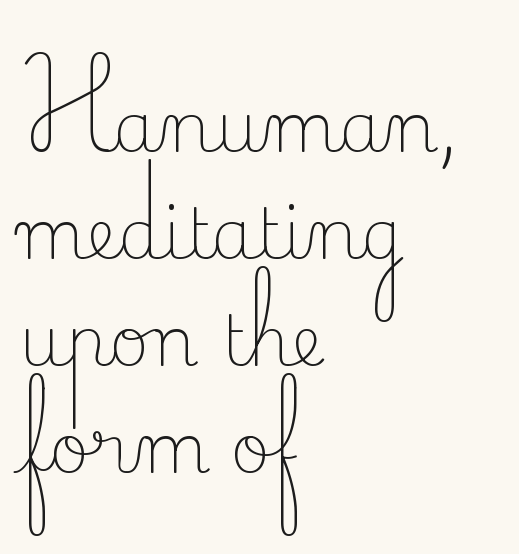
{"serif": "yes", "italic": "no", "bold": "no", "weight": "light", "width": "normal", "stroke_contrast": "low", "x_height": "small", "monospaced": "no", "underline": "no", "align": "left", "line_spacing": "normal", "line_spacing_ratio": 1.55, "letter_spacing": "normal", "letter_spacing_em": 0.0, "glyph_px": 69}
